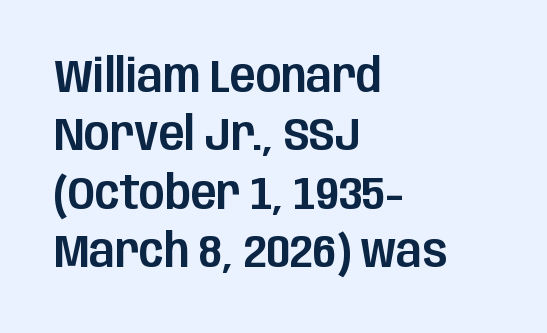
The image shows 47 px condensed sans-serif type, upright; set left-aligned, line spacing 1.24x, normal letter spacing, not underlined; low stroke contrast and a large x-height.
